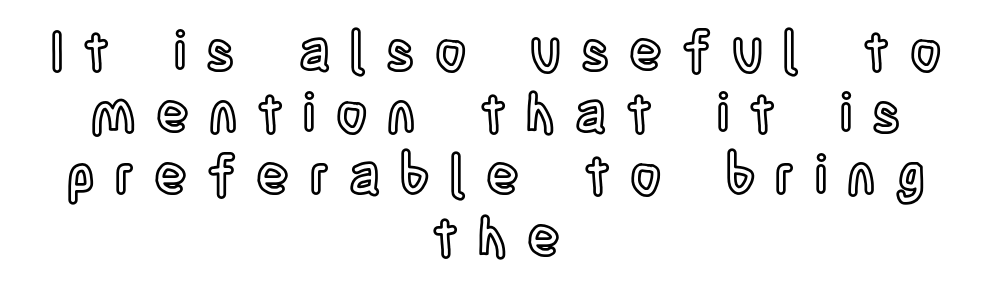
Q: Is the text italic (slanted)? A: No, it is upright.
Q: Is the text underlined? A: No.
Q: How is the paragraph aligned? A: Centered.
Q: Is the spacing between letters normal or unusually wide? A: Unusually wide.
Q: Is the spacing between lines tight, normal or loose? A: Tight.
Q: Width (condensed, normal, or wide)? A: Condensed.
Q: x-height? A: Large.
Q: Monospaced? A: No.
